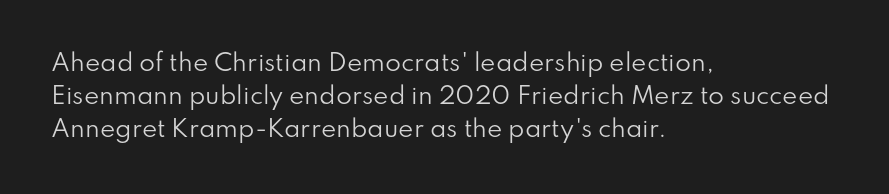
Q: Is the text bold? A: No.
Q: Is the text italic (slanted)? A: No, it is upright.
Q: Is the text underlined? A: No.
Q: How is the paragraph aligned? A: Left-aligned.
Q: Is the spacing between letters normal or unusually wide? A: Normal.
Q: Is the spacing between lines tight, normal or loose? A: Normal.
